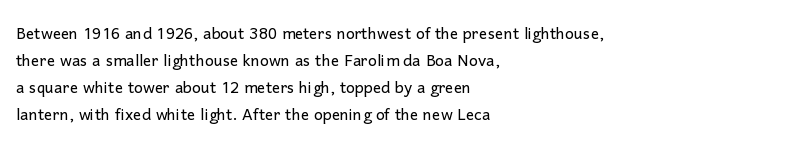
The image shows 21 px text type, upright; set left-aligned, normal line spacing (1.29x), normal letter spacing, not underlined.
